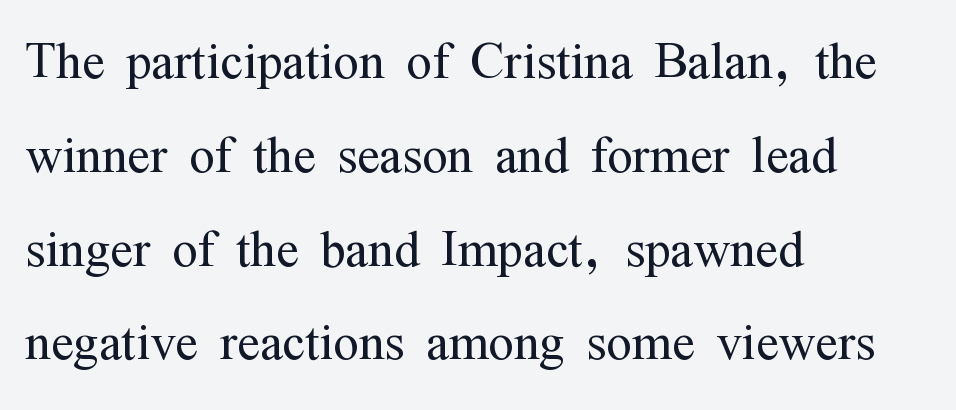
The image shows 67 px light, condensed serif type, upright; set left-aligned, normal line spacing (1.4x), normal letter spacing, not underlined; medium stroke contrast and a medium x-height.
